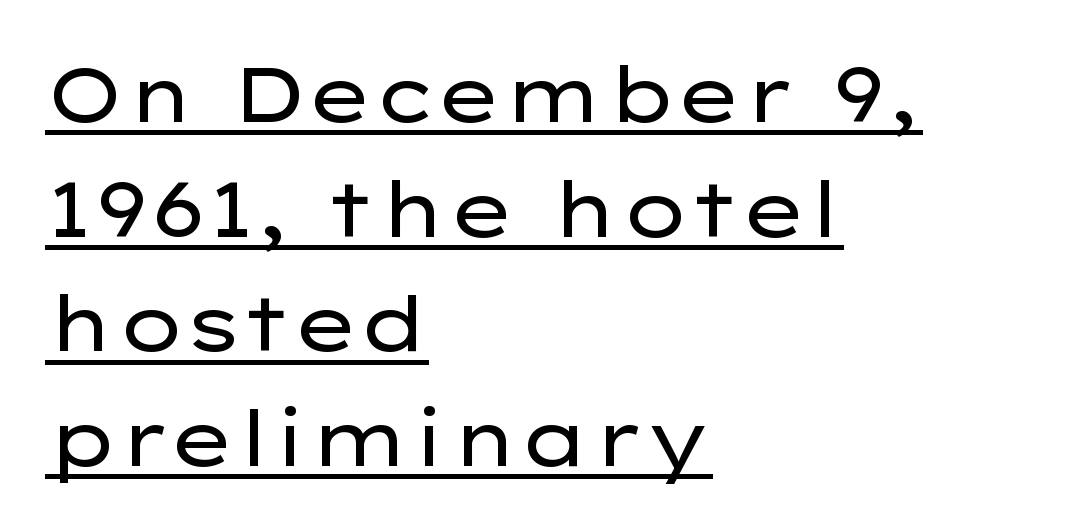
Evenly set lines give the paragraph a standard silhouette. A typesetter would label this face a sans. Underlined type. Posture: vertical. No letter is thick-stroked: the sample isn't bold.
